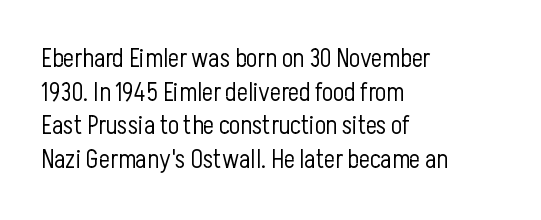
{"italic": "no", "bold": "no", "underline": "no", "align": "left", "line_spacing": "normal", "line_spacing_ratio": 1.29, "letter_spacing": "normal", "letter_spacing_em": 0.0, "glyph_px": 26}
